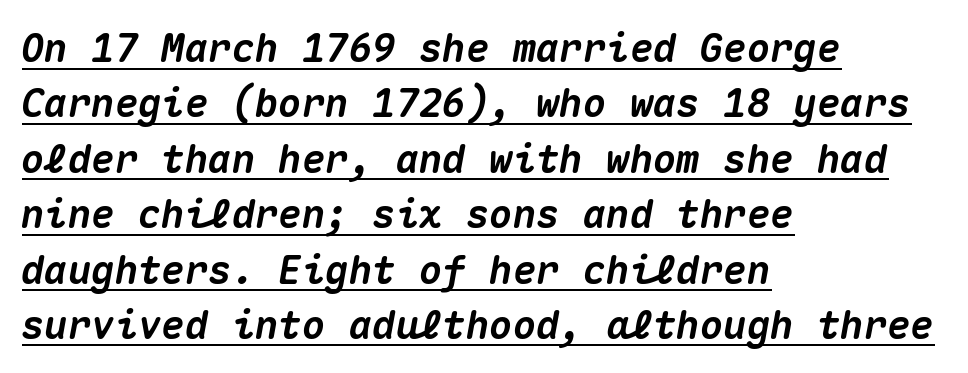
{"italic": "yes", "lean": "right", "slant_degrees": 10, "bold": "yes", "weight": "heavy", "width": "normal", "stroke_contrast": "medium", "x_height": "medium", "monospaced": "yes", "underline": "yes", "align": "left", "line_spacing": "normal", "line_spacing_ratio": 1.42, "letter_spacing": "normal", "letter_spacing_em": 0.0, "glyph_px": 39}
